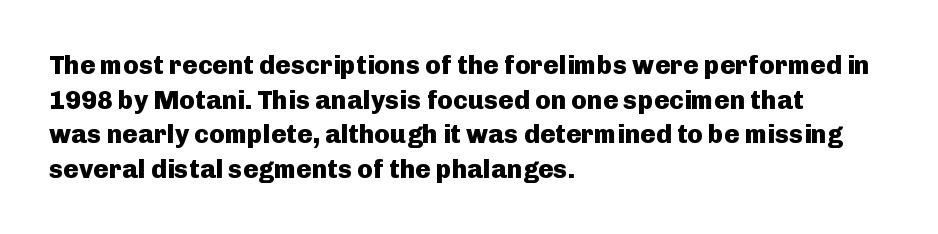
Do the letters lean? They stand straight. Standard letterfit; no display-style spreading of the glyphs. The strip under each line holds only bare page. The rendering anchors every line to the left-hand side. The glyphs have the mass of a bold cut. Quick note: interline space is typical.
